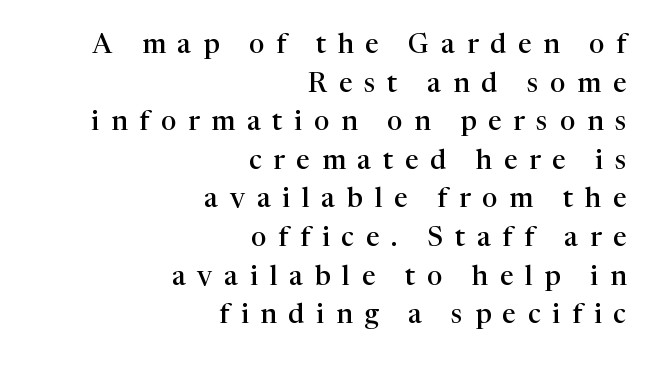
Q: Is the text bold? A: Semi-bold.
Q: Is the text italic (slanted)? A: No, it is upright.
Q: Is the text underlined? A: No.
Q: How is the paragraph aligned? A: Right-aligned.
Q: Is the spacing between letters normal or unusually wide? A: Unusually wide.
Q: Is the spacing between lines tight, normal or loose? A: Normal.
